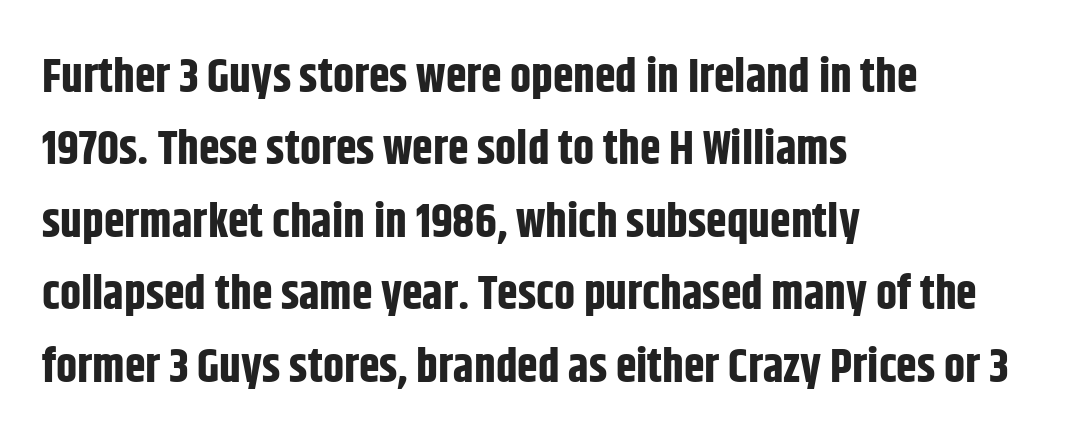
{"serif": "no", "italic": "no", "bold": "yes", "weight": "bold", "width": "condensed", "stroke_contrast": "low", "x_height": "large", "monospaced": "no", "underline": "no", "align": "left", "line_spacing": "normal", "line_spacing_ratio": 1.54, "letter_spacing": "normal", "letter_spacing_em": 0.0, "glyph_px": 47}
